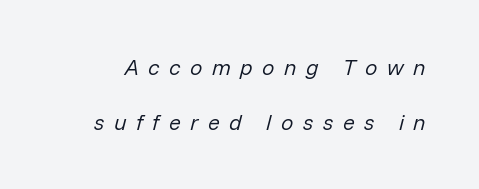
Only glyphs here, with clear space below each row. Is the letter spacing exaggerated? Yes — the characters are pushed far apart. A great deal of white space separates one row of letters from the next. Stroke thickness stays within the range of a standard reading face or lighter.
